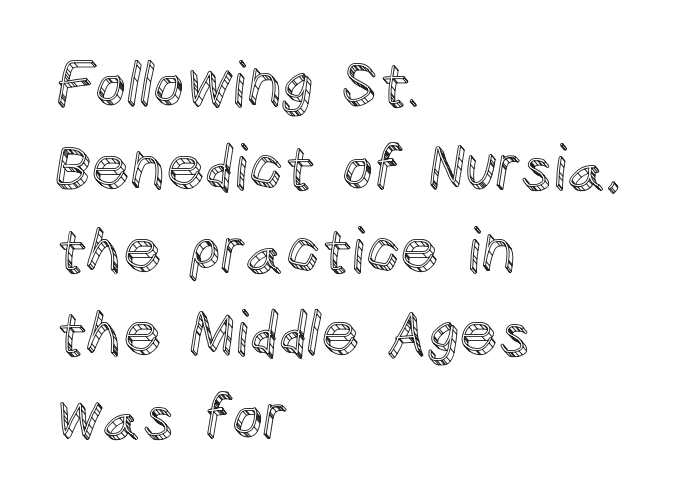
Line spacing here is normal. This rendering features lettering with no underline. The setting favours the left margin, as ordinary paragraphs usually do.
